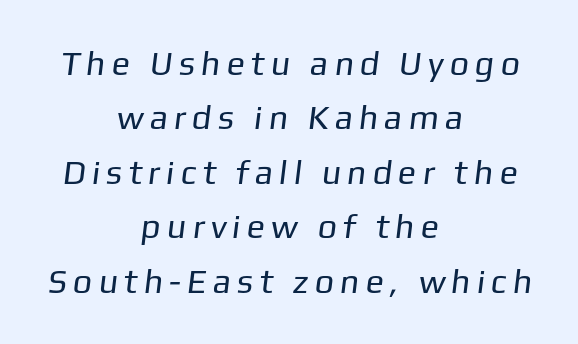
{"serif": "no", "bold": "no", "weight": "regular", "width": "normal", "stroke_contrast": "low", "x_height": "medium", "monospaced": "no", "underline": "no", "align": "center", "line_spacing": "normal", "line_spacing_ratio": 1.6, "letter_spacing": "wide", "letter_spacing_em": 0.25, "glyph_px": 34}
